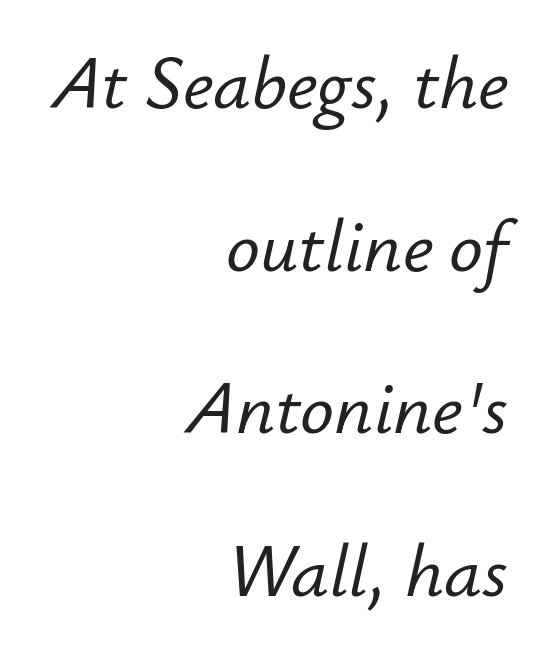
The text carries the slant typical of an italic or oblique font. Character widths vary here, with narrow letters taking less room than wide ones. The type is set solid horizontally, with unmodified tracking. You could fit nearly another row in the gap between these rows. Rule under the text: the space is simply empty.
